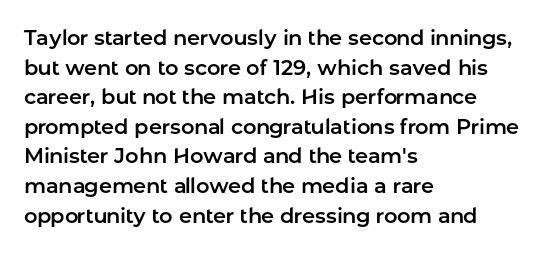
The image shows 21 px text type, upright; set left-aligned, normal line spacing (1.41x), normal letter spacing, not underlined.
